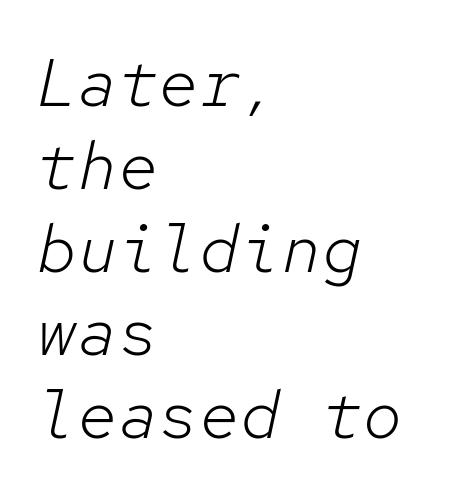
{"italic": "yes", "lean": "right", "slant_degrees": 12, "bold": "no", "weight": "light", "width": "normal", "stroke_contrast": "low", "x_height": "medium", "monospaced": "yes", "underline": "no", "align": "left", "line_spacing_ratio": 1.22, "letter_spacing": "normal", "letter_spacing_em": 0.0, "glyph_px": 68}
